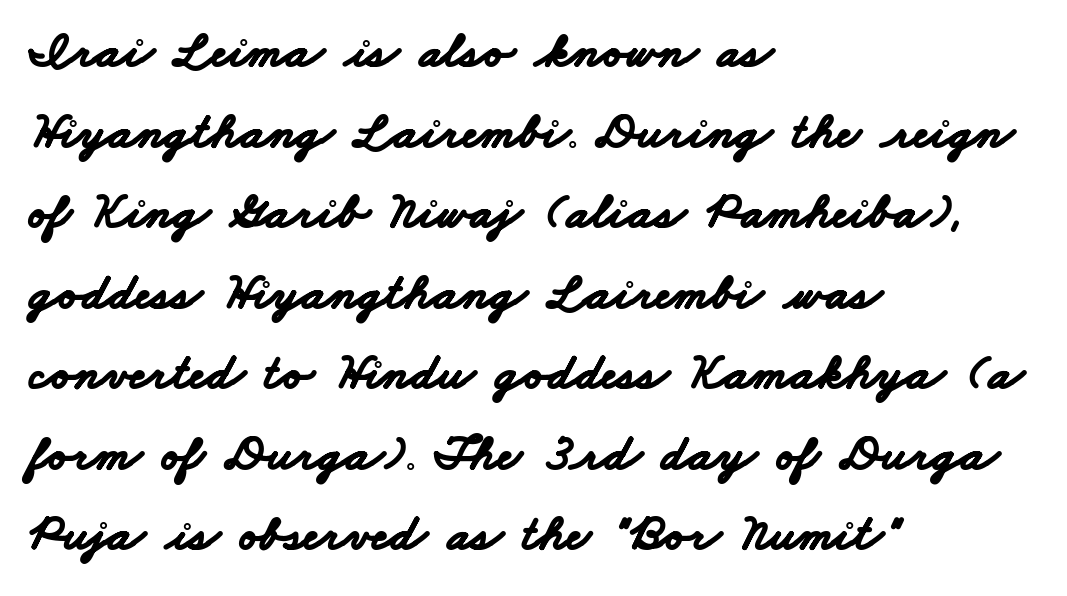
Q: Is the text bold? A: Yes.
Q: Is the typeface a serif or a sans-serif typeface? A: Sans-serif.
Q: Is the text underlined? A: No.
Q: How is the paragraph aligned? A: Left-aligned.
Q: Is the spacing between letters normal or unusually wide? A: Normal.
Q: Is the spacing between lines tight, normal or loose? A: Normal.
Q: Width (condensed, normal, or wide)? A: Wide.
Q: Stroke contrast? A: Low.
Q: x-height? A: Small.
Q: Monospaced? A: No.
